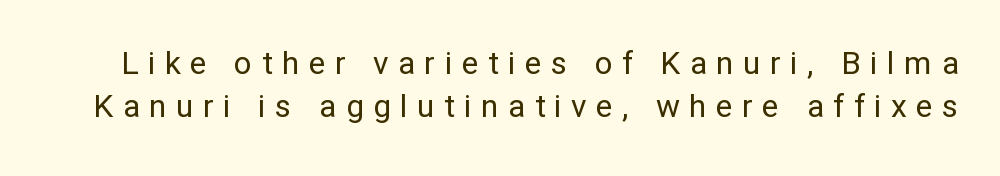
Q: Is the text bold? A: No.
Q: Is the text italic (slanted)? A: No, it is upright.
Q: Is the typeface a serif or a sans-serif typeface? A: Sans-serif.
Q: Is the text underlined? A: No.
Q: Is the spacing between letters normal or unusually wide? A: Unusually wide.
Q: Is the spacing between lines tight, normal or loose? A: Normal.
Q: Width (condensed, normal, or wide)? A: Normal.
Q: Stroke contrast? A: Low.
Q: x-height? A: Medium.
Q: Monospaced? A: No.
